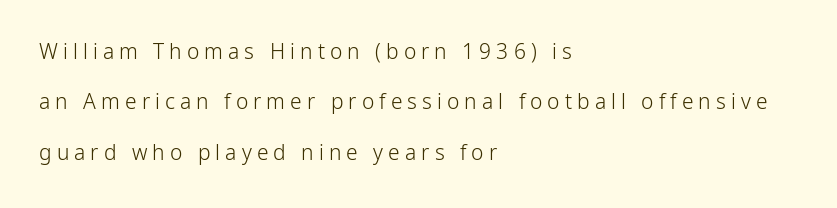
Q: Is the text bold? A: No.
Q: Is the text italic (slanted)? A: No, it is upright.
Q: Is the text underlined? A: No.
Q: How is the paragraph aligned? A: Left-aligned.
Q: Is the spacing between letters normal or unusually wide? A: Unusually wide.
Q: Is the spacing between lines tight, normal or loose? A: Loose.
